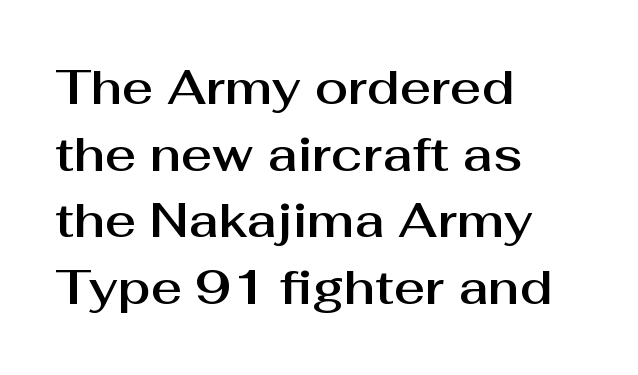
{"serif": "no", "italic": "no", "width": "normal", "stroke_contrast": "medium", "x_height": "medium", "monospaced": "no", "underline": "no", "align": "left", "line_spacing": "normal", "line_spacing_ratio": 1.39, "letter_spacing": "normal", "letter_spacing_em": 0.0, "glyph_px": 48}
